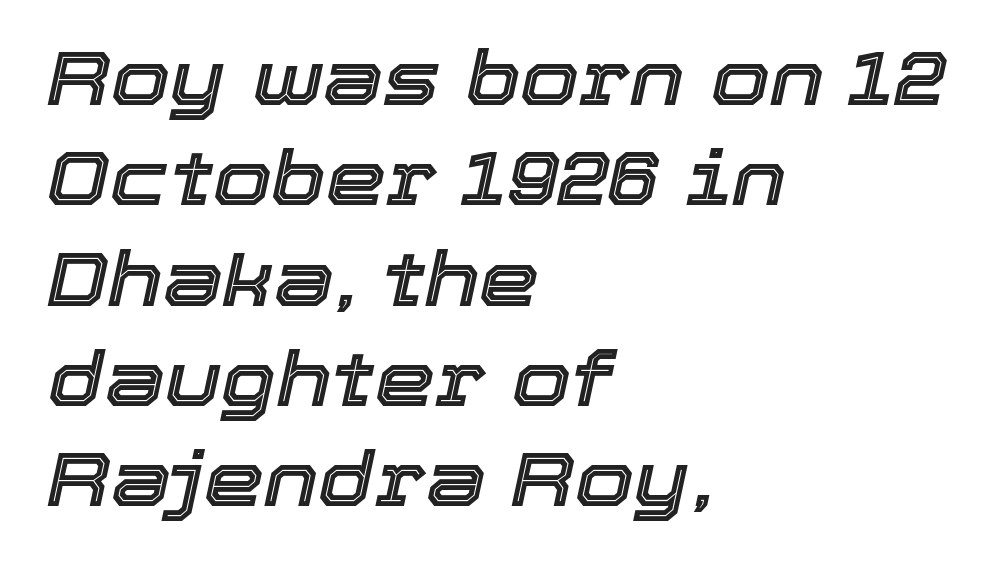
The image shows 76 px text type, italic (leaning right); set left-aligned, normal line spacing (1.32x), normal letter spacing, not underlined; a medium x-height.
